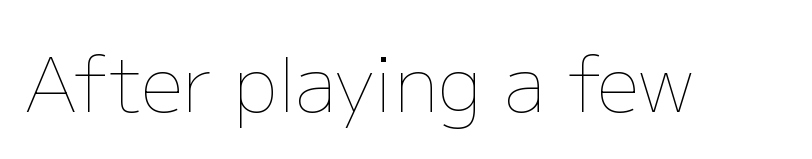
The image shows 75 px thin type, upright; set normal letter spacing, not underlined; low stroke contrast and a medium x-height.
